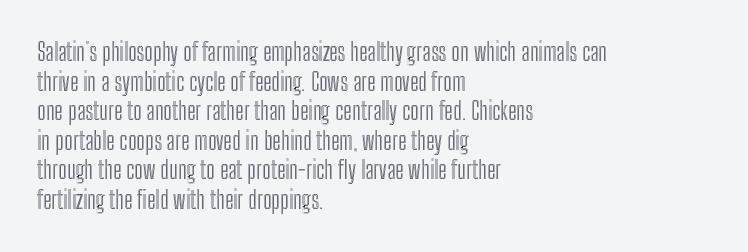
{"italic": "no", "underline": "no", "align": "left", "line_spacing_ratio": 1.23, "letter_spacing": "normal", "letter_spacing_em": 0.0, "glyph_px": 24}
